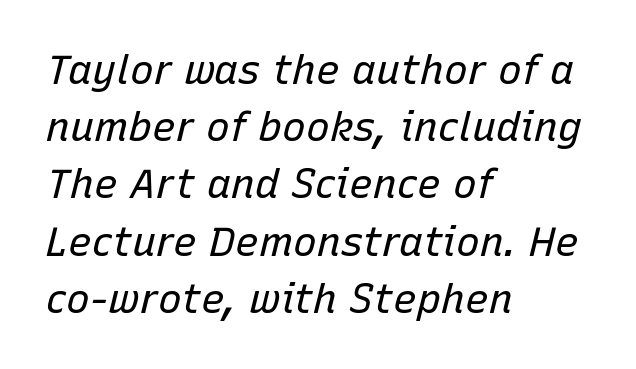
Q: Is the text bold? A: No.
Q: Is the text italic (slanted)? A: Yes, it leans right by about 15 degrees.
Q: Is the text underlined? A: No.
Q: How is the paragraph aligned? A: Left-aligned.
Q: Is the spacing between letters normal or unusually wide? A: Normal.
Q: Is the spacing between lines tight, normal or loose? A: Normal.
Q: Width (condensed, normal, or wide)? A: Normal.
Q: Stroke contrast? A: Low.
Q: x-height? A: Medium.
Q: Monospaced? A: No.
